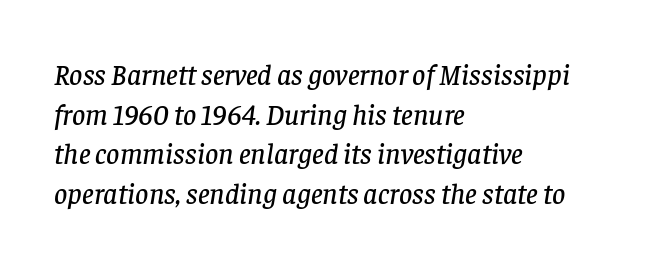
There's an unmistakable incline to the writing here. The string is rendered with underlining switched off. The letters carry serifs — small finishing strokes at the ends of their stems. Is the letter spacing exaggerated? No — it looks like the ordinary default.
